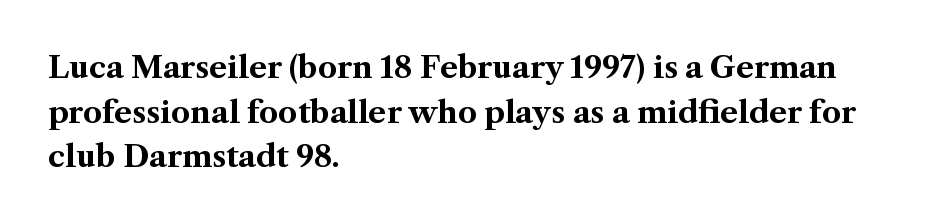
The glyphs have the mass of a bold cut. The paragraph shown leans on its left margin. The glyphs are unaccompanied by any horizontal stroke below them. Default kerning and tracking; the words read as compact shapes. A typesetter would call this proportional, since set widths differ per character.
